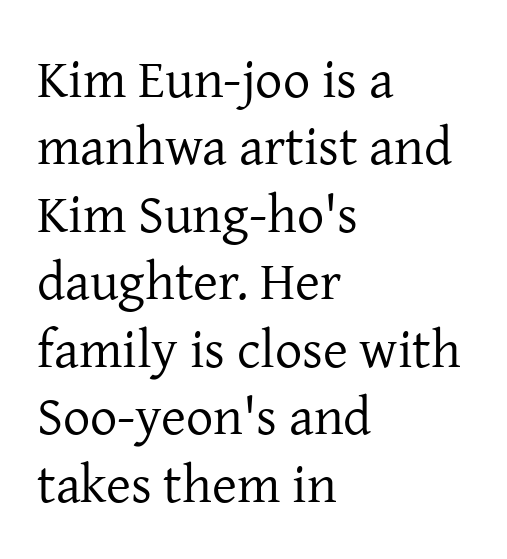
{"serif": "yes", "italic": "no", "bold": "no", "weight": "regular", "width": "normal", "stroke_contrast": "low", "x_height": "medium", "monospaced": "no", "underline": "no", "align": "left", "line_spacing": "normal", "line_spacing_ratio": 1.25, "letter_spacing": "normal", "letter_spacing_em": 0.0, "glyph_px": 54}
